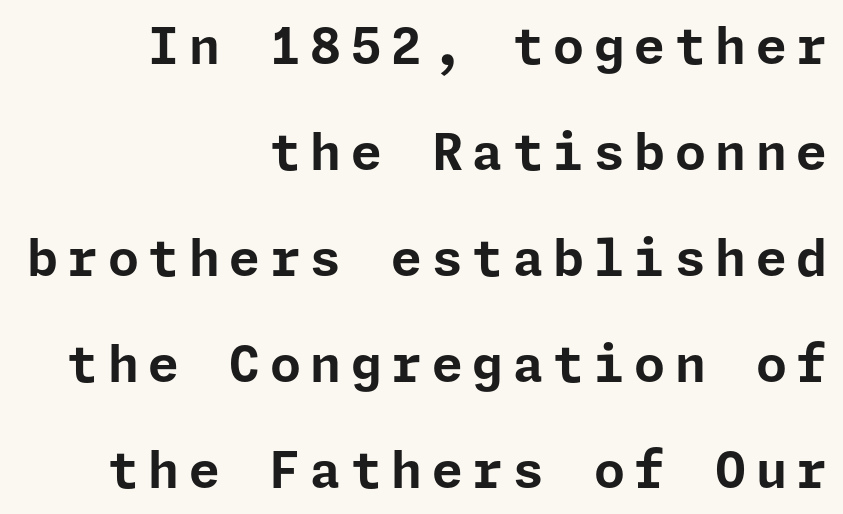
Q: Is the text bold? A: Yes.
Q: Is the text italic (slanted)? A: No, it is upright.
Q: Is the typeface a serif or a sans-serif typeface? A: Sans-serif.
Q: Is the text underlined? A: No.
Q: How is the paragraph aligned? A: Right-aligned.
Q: Is the spacing between lines tight, normal or loose? A: Loose.
Q: Width (condensed, normal, or wide)? A: Normal.
Q: Stroke contrast? A: Low.
Q: x-height? A: Medium.
